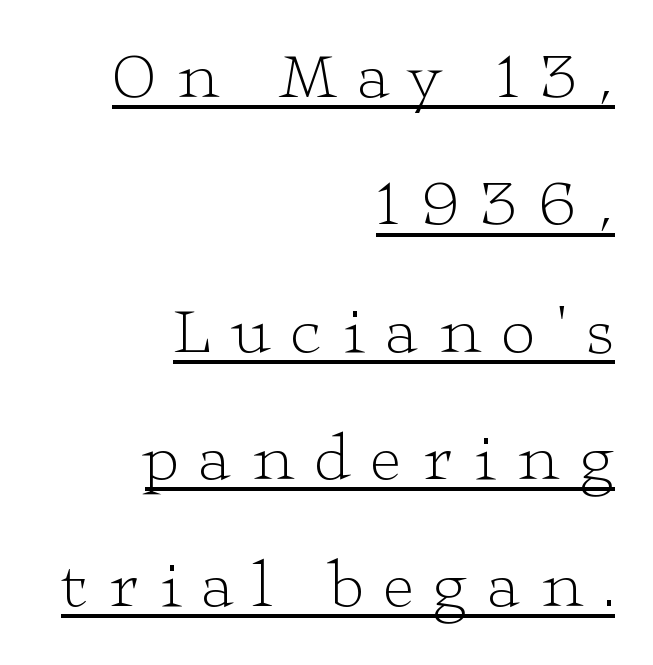
The image shows 67 px light, wide serif type, upright; set right-aligned, loose line spacing (1.9x), unusually wide letter spacing (+0.3 em), underlined; low stroke contrast and a medium x-height.
